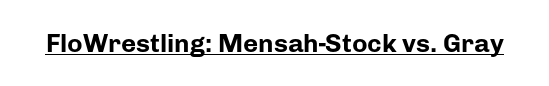
Q: Is the text bold? A: Yes.
Q: Is the text italic (slanted)? A: No, it is upright.
Q: Is the text underlined? A: Yes.
Q: Is the spacing between letters normal or unusually wide? A: Normal.
